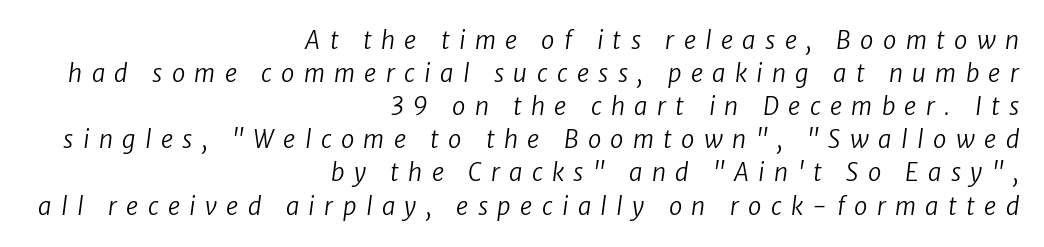
Does the leading feel generous? No, just average. Line endings align vertically; line beginnings do not. Only glyphs here, with clear space below each row. Letter spacing: wide.
